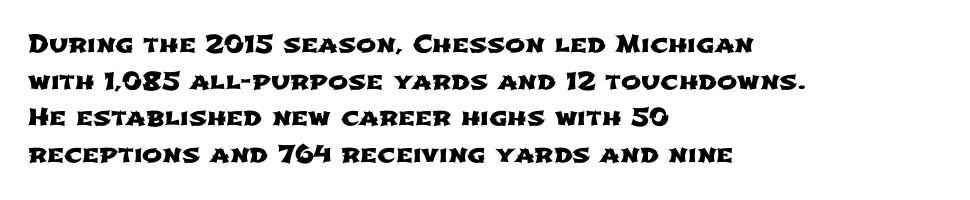
There is no visible air inserted between adjacent glyphs. The text block is weighted toward the left margin, trailing off unevenly rightward. Leading matches the norm, producing a regular column. Anything drawn beneath the words? Only blank space.
